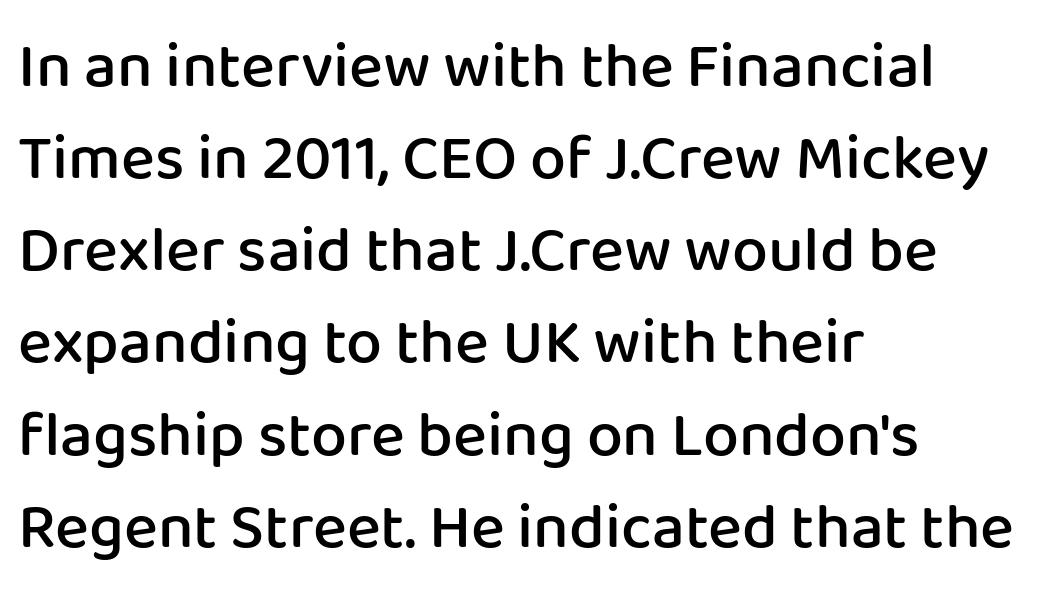
The image shows 64 px semibold sans-serif type, upright; set left-aligned, normal line spacing (1.44x), normal letter spacing, not underlined; low stroke contrast and a medium x-height.
